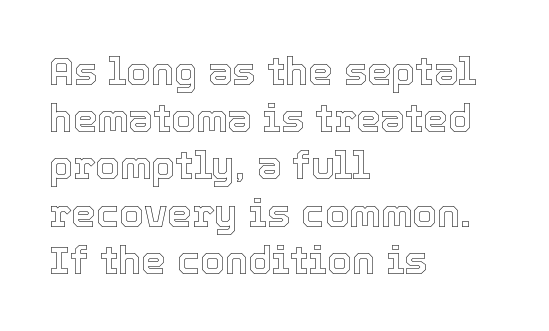
The image shows 39 px text type, upright; set left-aligned, line spacing 1.21x, normal letter spacing, not underlined; a medium x-height.
